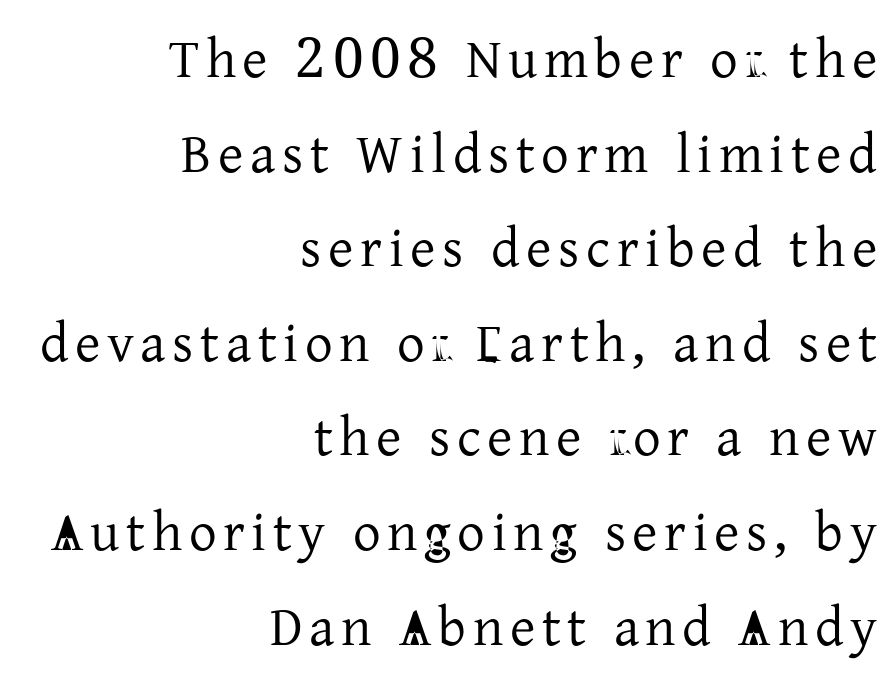
The image shows 55 px regular-weight serif type, upright; set right-aligned, line spacing 1.72x, not underlined; low stroke contrast and a medium x-height.
